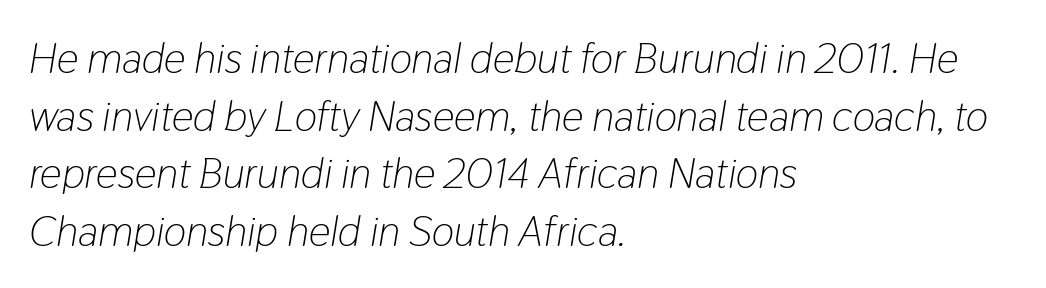
The image shows 43 px light, condensed type, italic (leaning right); set left-aligned, normal line spacing (1.34x), normal letter spacing, not underlined; low stroke contrast and a medium x-height.
